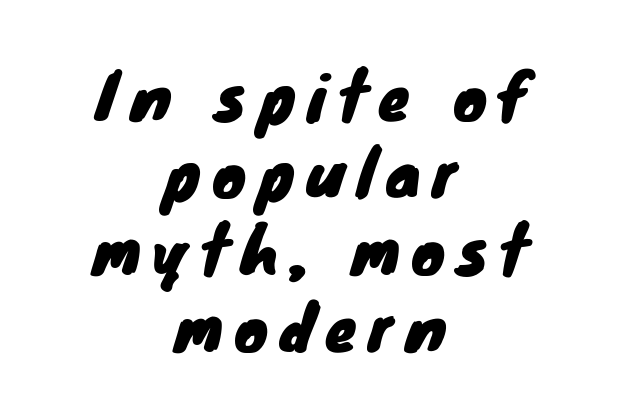
The image shows 63 px sans-serif type; set centered, line spacing 1.22x, not underlined; low stroke contrast and a small x-height.
